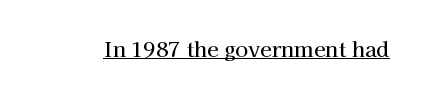
Students, note that the glyphs here touch the page at normal intervals. Does a line run under the words? Yes, clearly. Designer's note — italics off, roman on.
